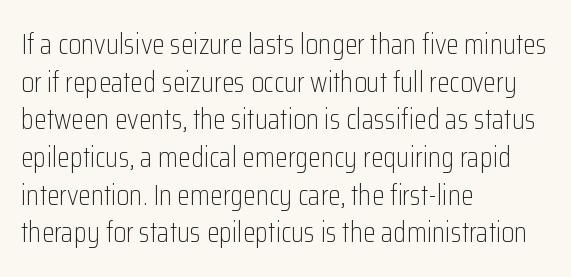
Q: Is the text bold? A: No.
Q: Is the text italic (slanted)? A: No, it is upright.
Q: Is the typeface a serif or a sans-serif typeface? A: Sans-serif.
Q: Is the text underlined? A: No.
Q: How is the paragraph aligned? A: Left-aligned.
Q: Is the spacing between letters normal or unusually wide? A: Normal.
Q: Is the spacing between lines tight, normal or loose? A: Normal.
Q: Width (condensed, normal, or wide)? A: Condensed.
Q: Stroke contrast? A: Low.
Q: x-height? A: Medium.
Q: Monospaced? A: No.
